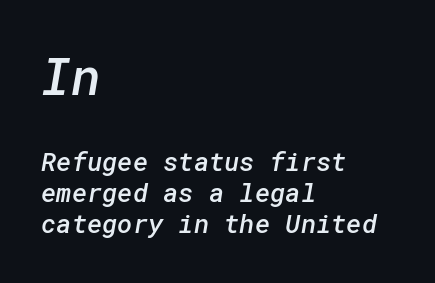
{"serif": "no", "bold": "semi", "weight": "semibold", "width": "normal", "stroke_contrast": "low", "x_height": "medium", "underline": "no", "align": "left", "line_spacing_ratio": 1.2, "letter_spacing": "normal", "letter_spacing_em": 0.0, "larger_block": "first", "size_ratio": 1.96, "glyph_px": 51}
